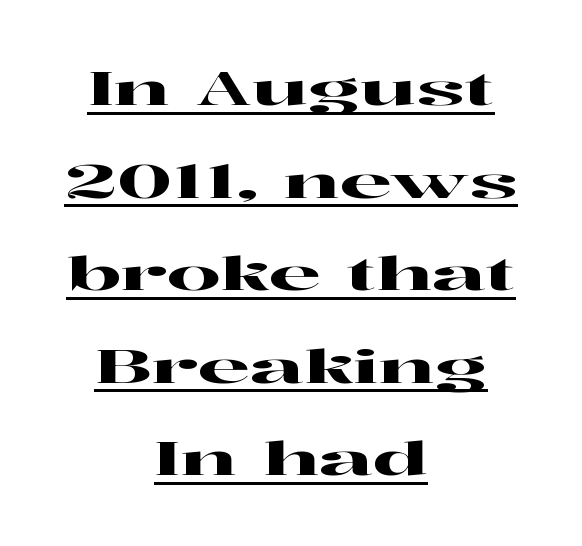
The image shows 47 px wide serif type, upright; set centered, loose line spacing (1.97x), normal letter spacing, underlined; high stroke contrast and a medium x-height.
